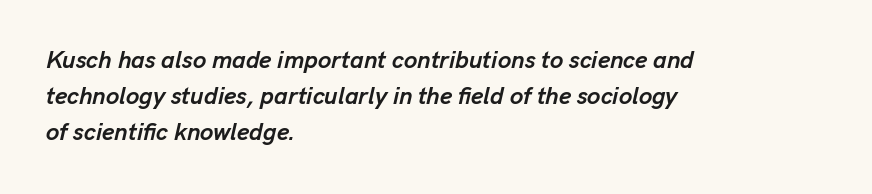
Q: Is the text bold? A: Yes.
Q: Is the text italic (slanted)? A: Yes, it leans right by about 13 degrees.
Q: Is the text underlined? A: No.
Q: How is the paragraph aligned? A: Left-aligned.
Q: Is the spacing between letters normal or unusually wide? A: Normal.
Q: Is the spacing between lines tight, normal or loose? A: Normal.
